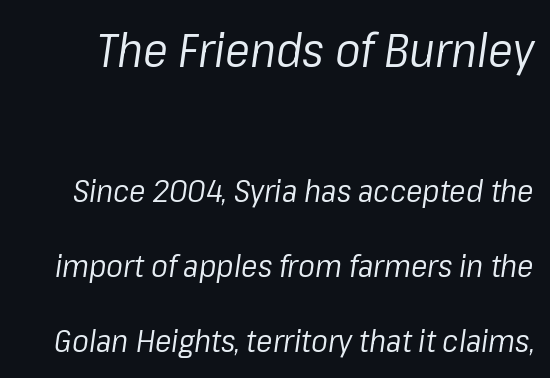
{"italic": "yes", "lean": "right", "slant_degrees": 8, "bold": "no", "weight": "regular", "width": "normal", "stroke_contrast": "low", "x_height": "medium", "monospaced": "no", "underline": "no", "line_spacing": "loose", "line_spacing_ratio": 2.43, "letter_spacing": "normal", "letter_spacing_em": 0.0, "larger_block": "first", "size_ratio": 1.52, "glyph_px": 47}
